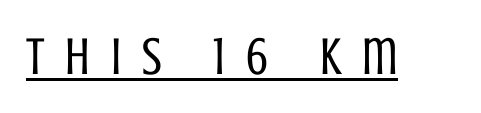
Q: Is the text bold? A: No.
Q: Is the text italic (slanted)? A: No, it is upright.
Q: Is the typeface a serif or a sans-serif typeface? A: Sans-serif.
Q: Is the text underlined? A: Yes.
Q: Is the spacing between letters normal or unusually wide? A: Unusually wide.
Q: Width (condensed, normal, or wide)? A: Condensed.
Q: Stroke contrast? A: Low.
Q: x-height? A: Large.
Q: Monospaced? A: No.
